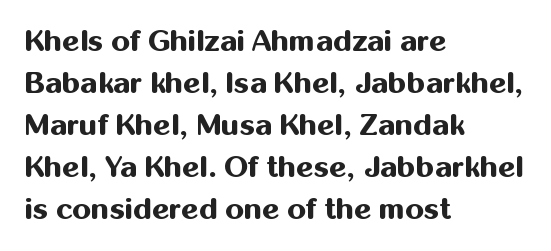
The specimen reads as upright at a glance. Casual observation: everything's shoved over to the left. Regarding leading, the lines here are spaced in the standard way. How are the letters spaced? Ordinarily, with no added tracking.
